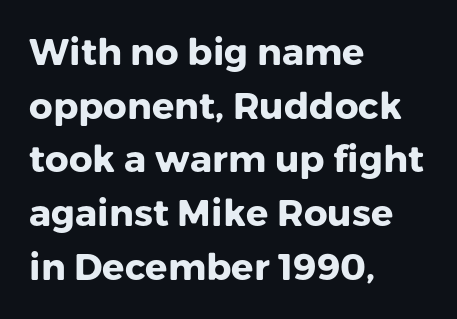
{"serif": "no", "italic": "no", "bold": "yes", "weight": "heavy", "width": "normal", "stroke_contrast": "low", "x_height": "medium", "monospaced": "no", "underline": "no", "align": "left", "line_spacing": "normal", "line_spacing_ratio": 1.45, "letter_spacing": "normal", "letter_spacing_em": 0.0, "glyph_px": 37}
